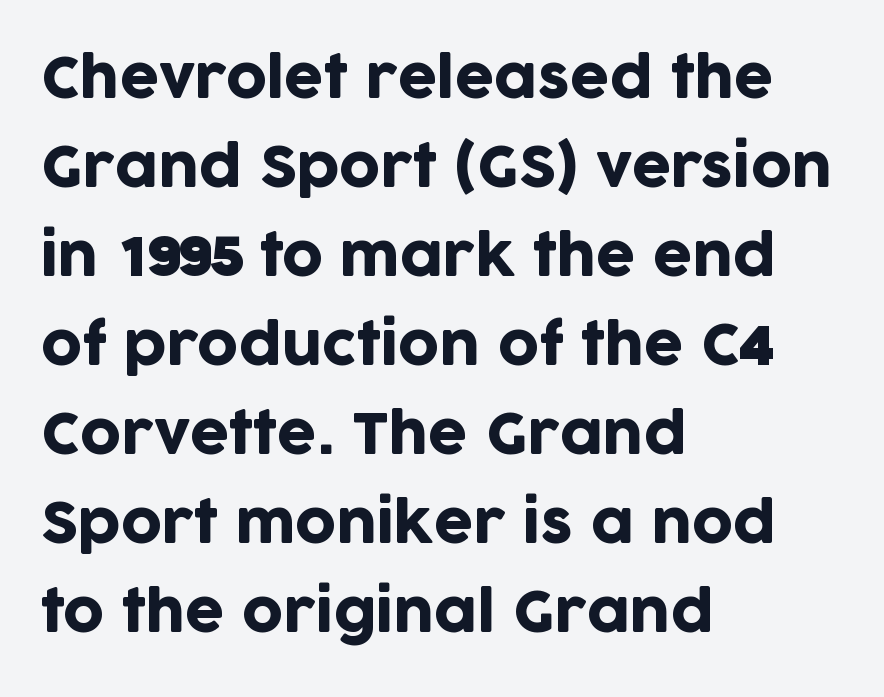
The image shows 56 px sans-serif type, upright; set left-aligned, normal line spacing (1.59x), normal letter spacing, not underlined; low stroke contrast and a large x-height.
